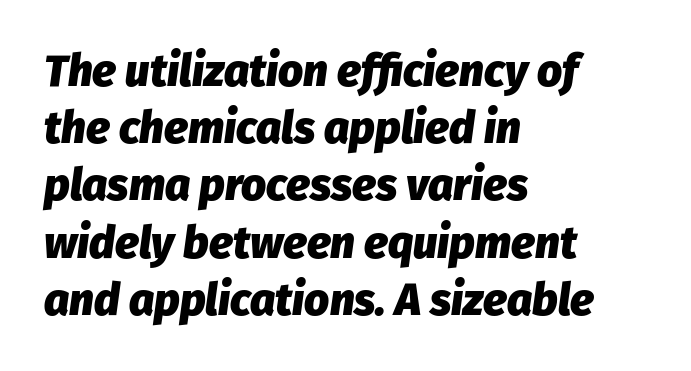
{"italic": "yes", "lean": "right", "slant_degrees": 8, "bold": "yes", "weight": "heavy", "width": "normal", "stroke_contrast": "low", "x_height": "medium", "monospaced": "no", "underline": "no", "align": "left", "line_spacing": "normal", "line_spacing_ratio": 1.3, "letter_spacing": "normal", "letter_spacing_em": 0.0, "glyph_px": 44}
